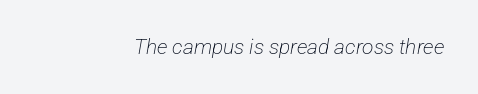
The image shows 21 px text type; set normal letter spacing, not underlined.
